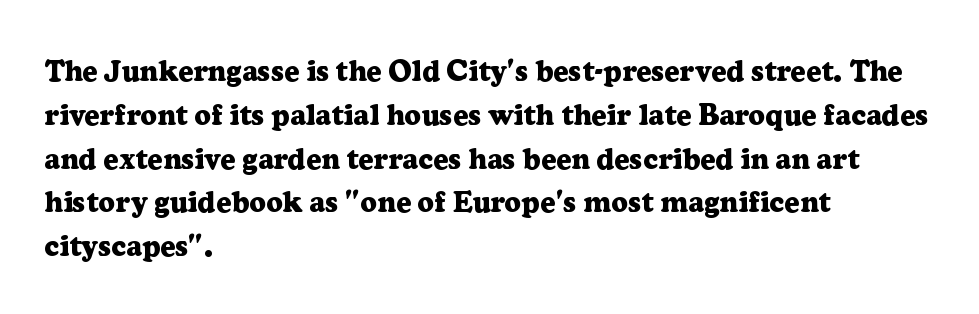
{"serif": "yes", "italic": "no", "bold": "yes", "weight": "heavy", "width": "normal", "stroke_contrast": "low", "x_height": "medium", "monospaced": "no", "underline": "no", "align": "left", "line_spacing": "normal", "line_spacing_ratio": 1.51, "letter_spacing": "normal", "letter_spacing_em": 0.0, "glyph_px": 29}
